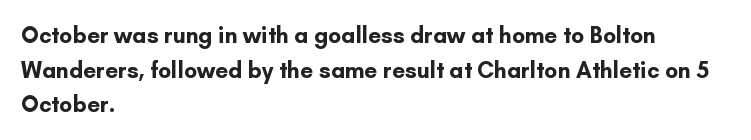
{"italic": "no", "bold": "yes", "underline": "no", "align": "left", "line_spacing": "normal", "line_spacing_ratio": 1.51, "letter_spacing": "normal", "letter_spacing_em": 0.0, "glyph_px": 23}
